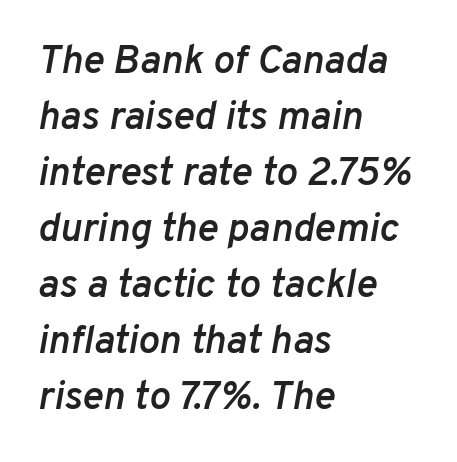
The image shows 40 px semibold type, italic (leaning right); set left-aligned, normal line spacing (1.4x), normal letter spacing, not underlined; low stroke contrast and a medium x-height.
